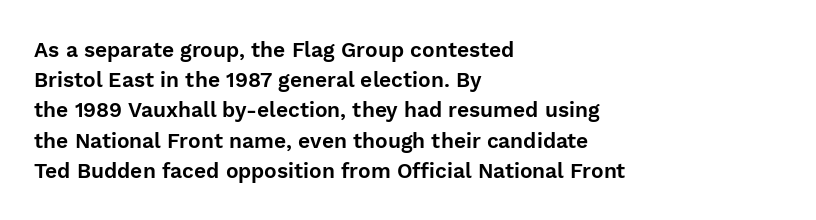
{"italic": "no", "underline": "no", "align": "left", "line_spacing": "normal", "line_spacing_ratio": 1.44, "letter_spacing": "normal", "letter_spacing_em": 0.0, "glyph_px": 21}
